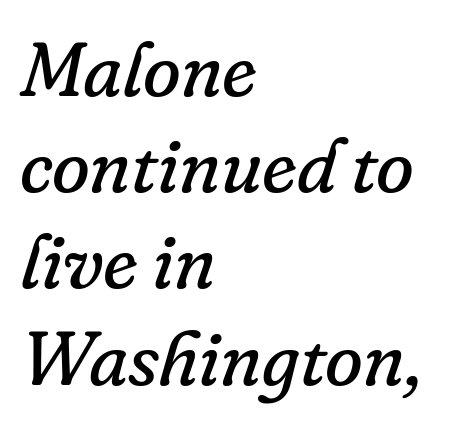
{"serif": "yes", "italic": "yes", "lean": "right", "slant_degrees": 16, "bold": "no", "weight": "regular", "width": "normal", "stroke_contrast": "low", "x_height": "small", "monospaced": "no", "underline": "no", "align": "left", "line_spacing": "normal", "line_spacing_ratio": 1.25, "letter_spacing": "normal", "letter_spacing_em": 0.0, "glyph_px": 77}
